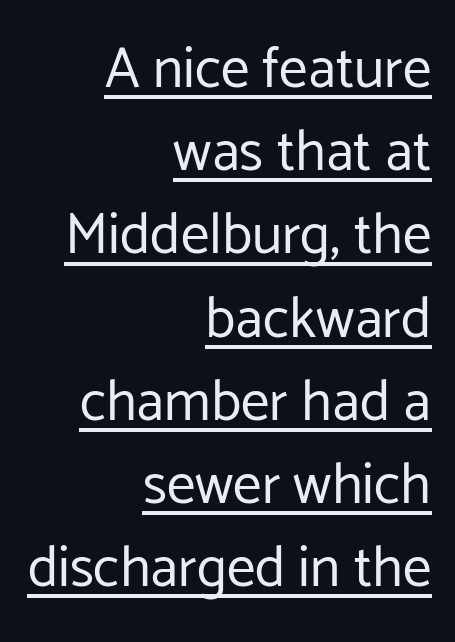
Honestly, the underline is the first thing you notice here. Stroke thickness stays within the range of a standard reading face or lighter. These lines are rendered in a variable-pitch font. Every stem runs plumb, perpendicular to the baseline.
